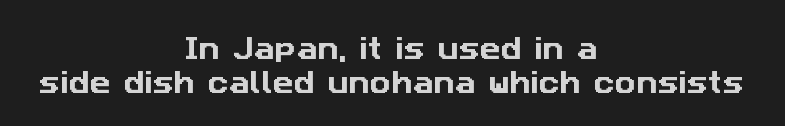
Descenders are the only things crossing below the line. The block of text has a typical density, with ordinary space between rows. How are the letters spaced? Ordinarily, with no added tracking. Visually the block forms a symmetrical silhouette, jagged on both flanks.
